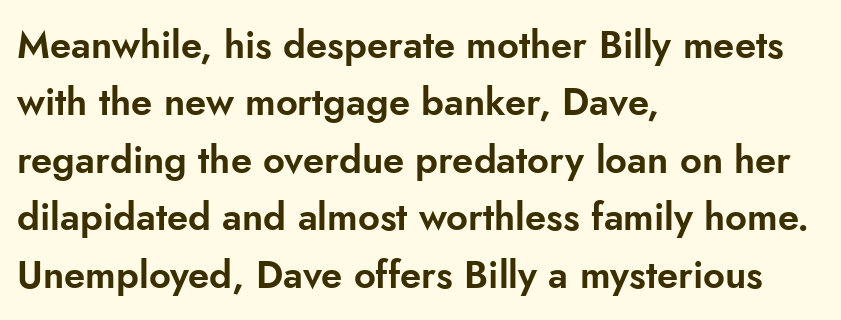
{"serif": "no", "italic": "no", "width": "normal", "stroke_contrast": "low", "x_height": "small", "monospaced": "no", "underline": "no", "align": "left", "line_spacing": "normal", "line_spacing_ratio": 1.51, "letter_spacing": "normal", "letter_spacing_em": 0.0, "glyph_px": 38}
